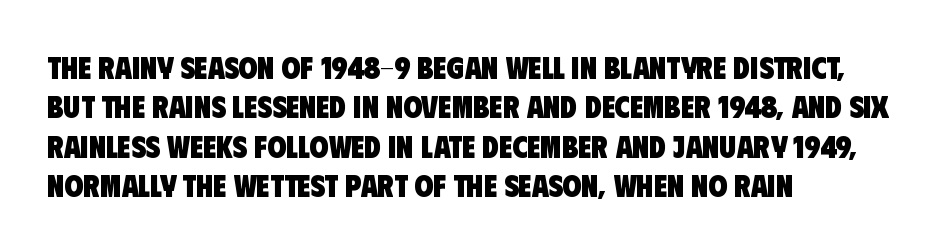
The image shows 31 px heavy, condensed sans-serif type; set left-aligned, normal line spacing (1.27x), normal letter spacing, not underlined; low stroke contrast and a large x-height.
